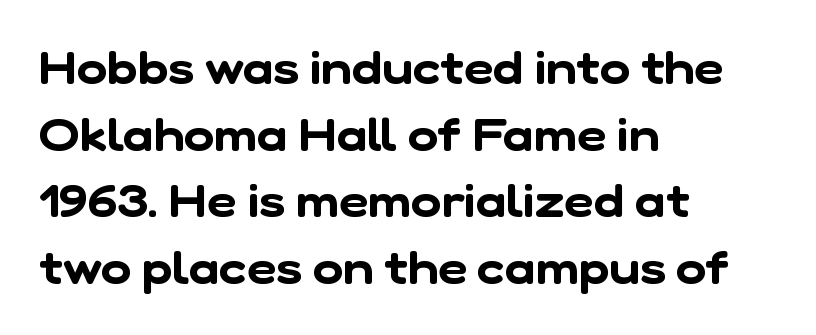
{"serif": "no", "width": "normal", "stroke_contrast": "low", "x_height": "medium", "monospaced": "no", "underline": "no", "align": "left", "line_spacing": "normal", "line_spacing_ratio": 1.45, "letter_spacing": "normal", "letter_spacing_em": 0.0, "glyph_px": 46}
